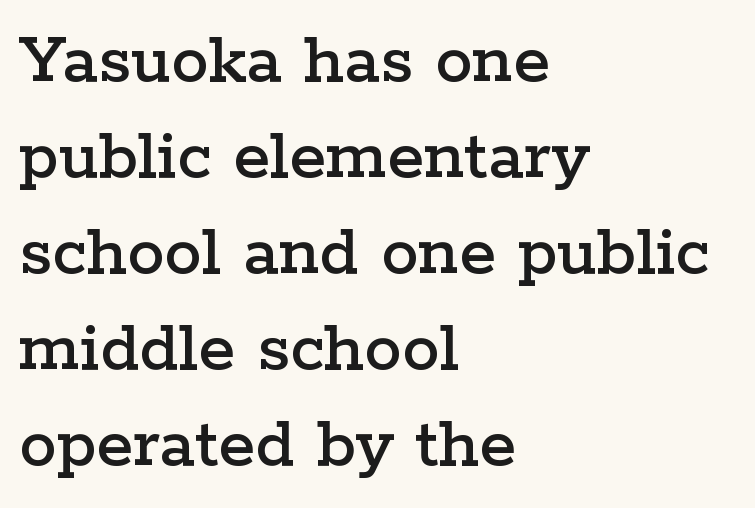
Regarding leading, the lines here are spaced in the standard way. This sample has the flowing, uneven cadence of proportional lettering. Look at the bottom of the vertical strokes: they flare into serifs here. Beneath every word, the page is bare. It's the straight-up-and-down kind of type. Where is the straight margin? On the left.
